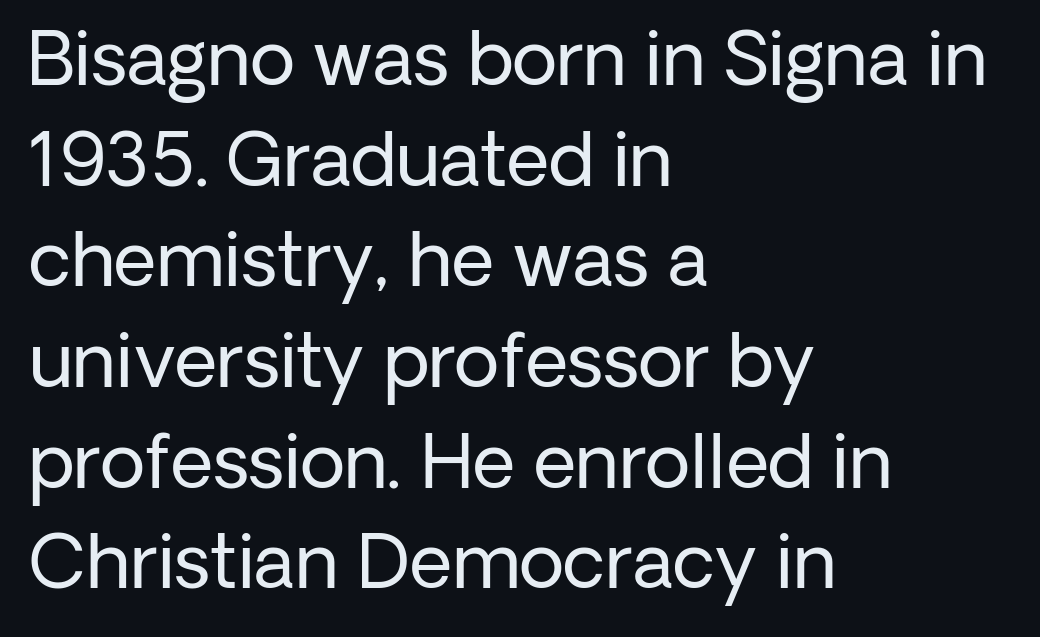
Q: Is the text bold? A: No.
Q: Is the text italic (slanted)? A: No, it is upright.
Q: Is the typeface a serif or a sans-serif typeface? A: Sans-serif.
Q: Is the text underlined? A: No.
Q: How is the paragraph aligned? A: Left-aligned.
Q: Is the spacing between letters normal or unusually wide? A: Normal.
Q: Is the spacing between lines tight, normal or loose? A: Normal.
Q: Width (condensed, normal, or wide)? A: Normal.
Q: Stroke contrast? A: Low.
Q: x-height? A: Medium.
Q: Monospaced? A: No.
